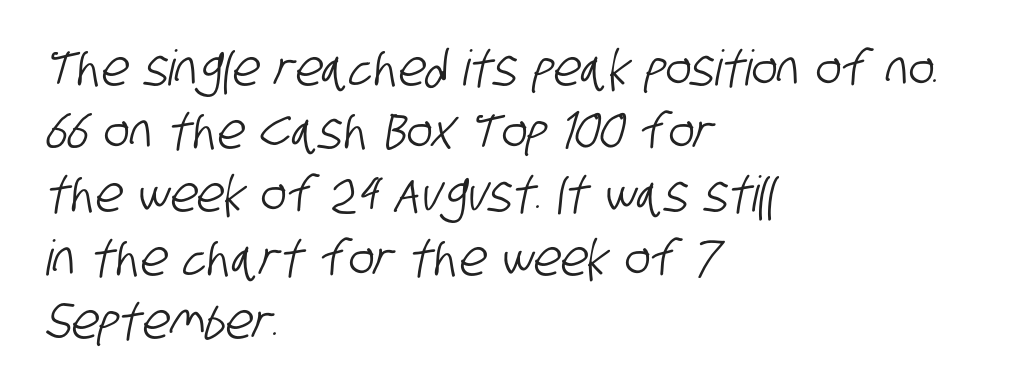
Every row of glyphs begins at an identical x-position on the left. Descenders are the only things crossing below the line. The rows are spaced the way most documents space them. A typesetter would label this face a sans.
